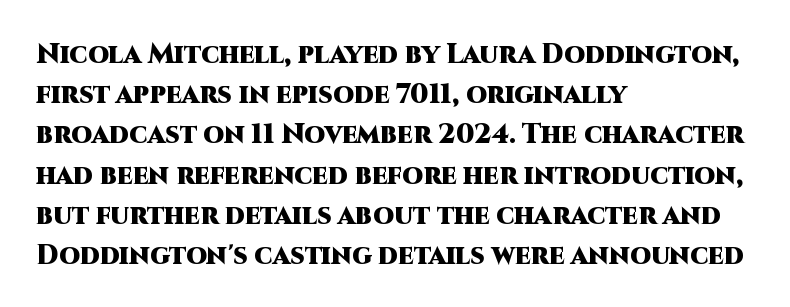
{"italic": "no", "bold": "yes", "underline": "no", "align": "left", "line_spacing": "normal", "line_spacing_ratio": 1.49, "letter_spacing": "normal", "letter_spacing_em": 0.0, "glyph_px": 27}
